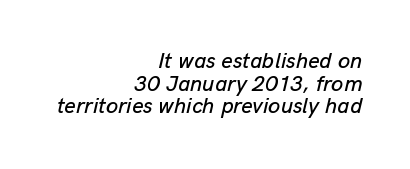
{"italic": "yes", "lean": "right", "slant_degrees": 13, "underline": "no", "align": "right", "line_spacing": "tight", "line_spacing_ratio": 1.03, "letter_spacing": "normal", "letter_spacing_em": 0.0, "glyph_px": 22}
